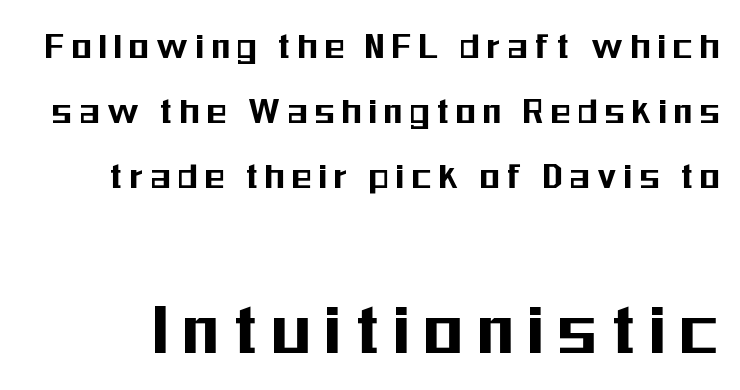
Q: Is the text italic (slanted)? A: No, it is upright.
Q: Is the typeface a serif or a sans-serif typeface? A: Sans-serif.
Q: Is the text underlined? A: No.
Q: Is the spacing between letters normal or unusually wide? A: Unusually wide.
Q: Is the spacing between lines tight, normal or loose? A: Normal.
Q: Which block of text is set in a larger size, the first (top) or the second (bottom)? A: The second (bottom) one.
Q: Width (condensed, normal, or wide)? A: Condensed.
Q: Stroke contrast? A: Medium.
Q: x-height? A: Medium.
Q: Monospaced? A: No.
